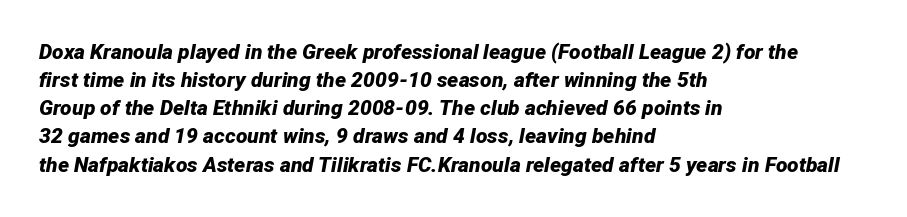
The paragraph has a hard left edge and a soft right edge. This rendering leaves character spacing at its baseline value. Bare-footed words on every line. A typesetter would call this leading conventional body-copy spacing. As a designer I'd log this as weight 700, bold.
